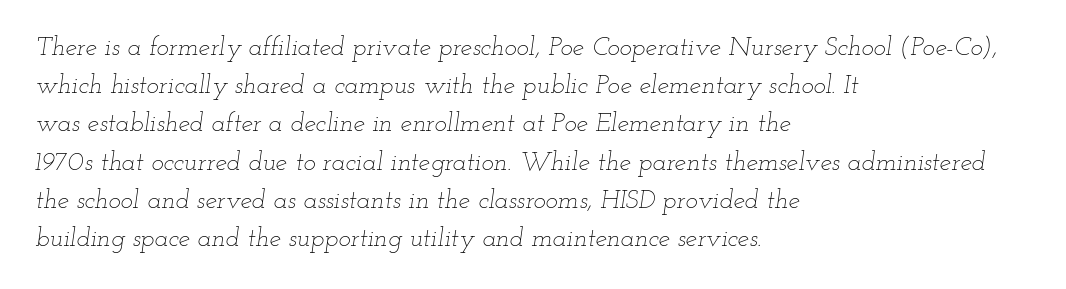
The image shows 26 px text type, italic (leaning right); set left-aligned, normal line spacing (1.47x), normal letter spacing, not underlined.
